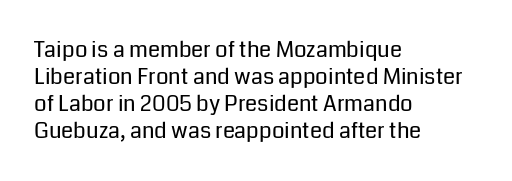
Q: Is the text bold? A: No.
Q: Is the text italic (slanted)? A: No, it is upright.
Q: Is the text underlined? A: No.
Q: How is the paragraph aligned? A: Left-aligned.
Q: Is the spacing between letters normal or unusually wide? A: Normal.
